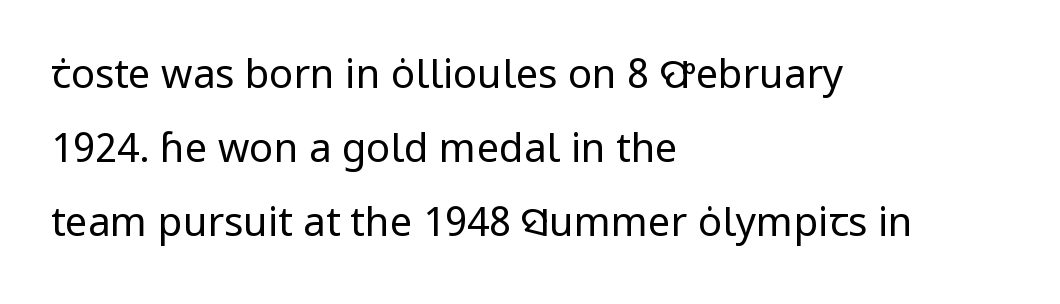
Q: Is the text bold? A: No.
Q: Is the text italic (slanted)? A: No, it is upright.
Q: Is the typeface a serif or a sans-serif typeface? A: Sans-serif.
Q: Is the text underlined? A: No.
Q: How is the paragraph aligned? A: Left-aligned.
Q: Is the spacing between letters normal or unusually wide? A: Normal.
Q: Width (condensed, normal, or wide)? A: Normal.
Q: Stroke contrast? A: Low.
Q: x-height? A: Medium.
Q: Monospaced? A: No.
